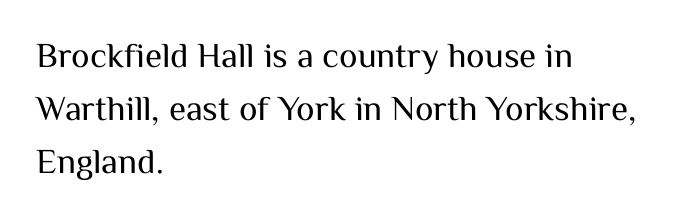
{"serif": "no", "italic": "no", "bold": "no", "weight": "regular", "width": "normal", "stroke_contrast": "medium", "x_height": "medium", "monospaced": "no", "underline": "no", "align": "left", "line_spacing": "normal", "line_spacing_ratio": 1.51, "letter_spacing": "normal", "letter_spacing_em": 0.0, "glyph_px": 35}
